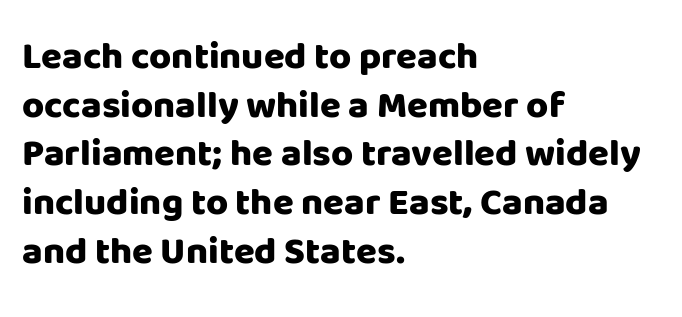
{"serif": "no", "italic": "no", "bold": "yes", "weight": "heavy", "width": "normal", "stroke_contrast": "low", "x_height": "large", "monospaced": "no", "underline": "no", "align": "left", "line_spacing": "normal", "line_spacing_ratio": 1.28, "letter_spacing": "normal", "letter_spacing_em": 0.0, "glyph_px": 38}
